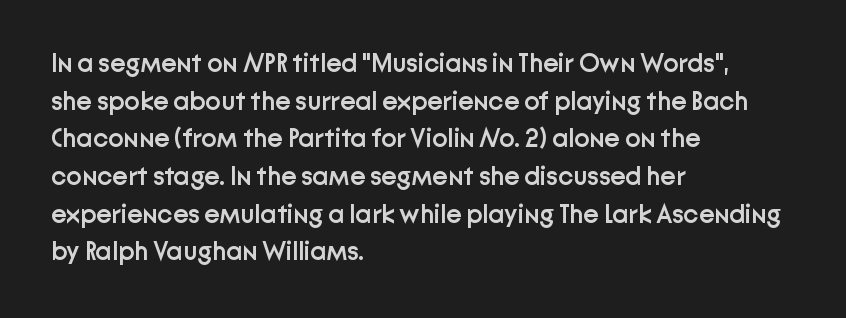
Reading down the column, the eye jumps a familiar distance to each next line. How are the letters spaced? Ordinarily, with no added tracking. The text block is weighted toward the left margin, trailing off unevenly rightward. The letters stand upright; this is a roman face.
